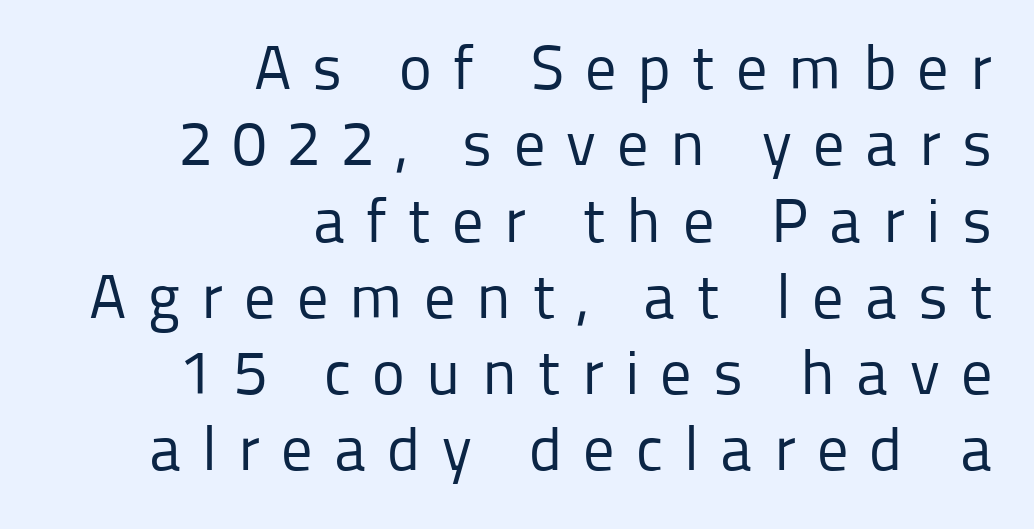
The image shows 62 px regular-weight sans-serif type, upright; set right-aligned, line spacing 1.23x, unusually wide letter spacing (+0.34 em), not underlined; low stroke contrast and a medium x-height.
